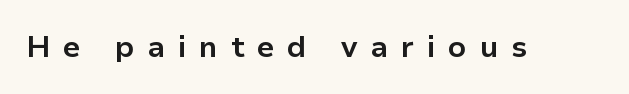
Q: Is the text bold? A: Yes.
Q: Is the text italic (slanted)? A: No, it is upright.
Q: Is the typeface a serif or a sans-serif typeface? A: Sans-serif.
Q: Is the text underlined? A: No.
Q: Is the spacing between letters normal or unusually wide? A: Unusually wide.
Q: Width (condensed, normal, or wide)? A: Normal.
Q: Stroke contrast? A: Low.
Q: x-height? A: Medium.
Q: Monospaced? A: No.
